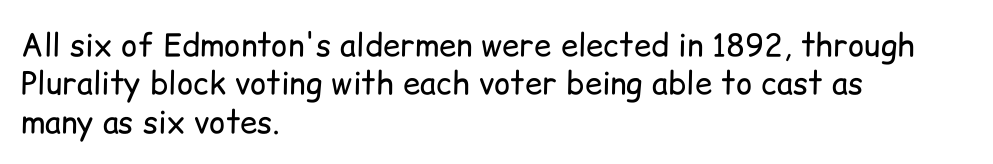
{"serif": "no", "italic": "no", "bold": "no", "weight": "regular", "width": "normal", "stroke_contrast": "low", "x_height": "medium", "monospaced": "no", "underline": "no", "align": "left", "line_spacing_ratio": 1.24, "letter_spacing": "normal", "letter_spacing_em": 0.0, "glyph_px": 31}
